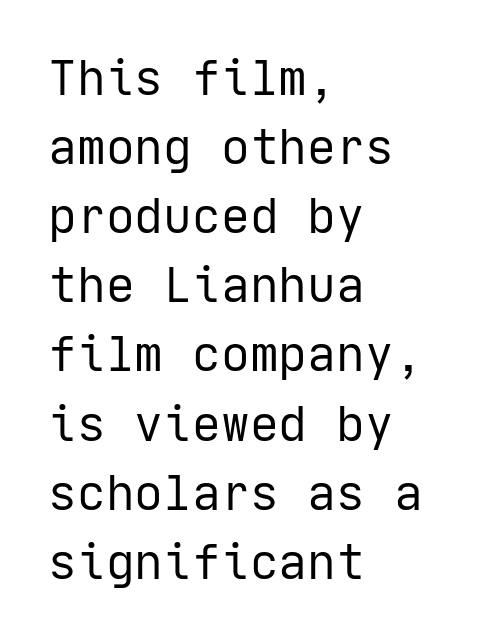
Q: Is the text bold? A: No.
Q: Is the text italic (slanted)? A: No, it is upright.
Q: Is the typeface a serif or a sans-serif typeface? A: Sans-serif.
Q: Is the text underlined? A: No.
Q: How is the paragraph aligned? A: Left-aligned.
Q: Is the spacing between letters normal or unusually wide? A: Normal.
Q: Is the spacing between lines tight, normal or loose? A: Normal.
Q: Width (condensed, normal, or wide)? A: Normal.
Q: Stroke contrast? A: Low.
Q: x-height? A: Medium.
